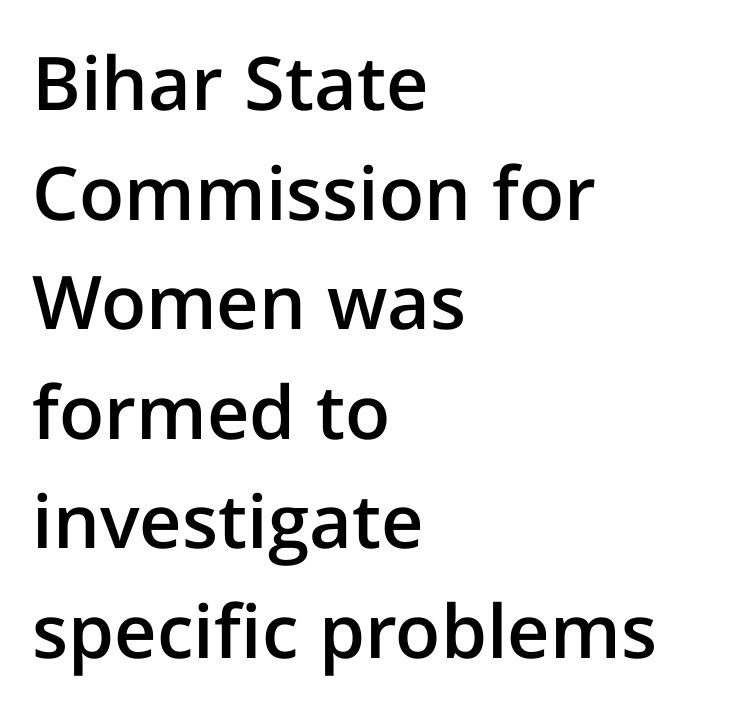
The image shows 74 px semibold sans-serif type, upright; set left-aligned, normal line spacing (1.48x), normal letter spacing, not underlined; low stroke contrast and a medium x-height.
